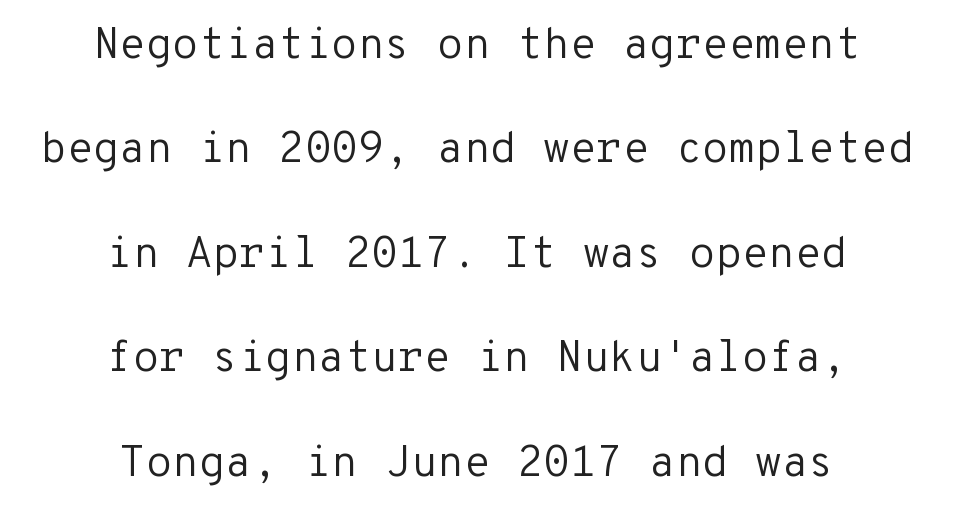
{"serif": "no", "italic": "no", "bold": "no", "weight": "regular", "width": "normal", "stroke_contrast": "low", "x_height": "medium", "monospaced": "yes", "underline": "no", "align": "center", "line_spacing": "loose", "line_spacing_ratio": 2.43, "letter_spacing": "normal", "letter_spacing_em": 0.0, "glyph_px": 43}
